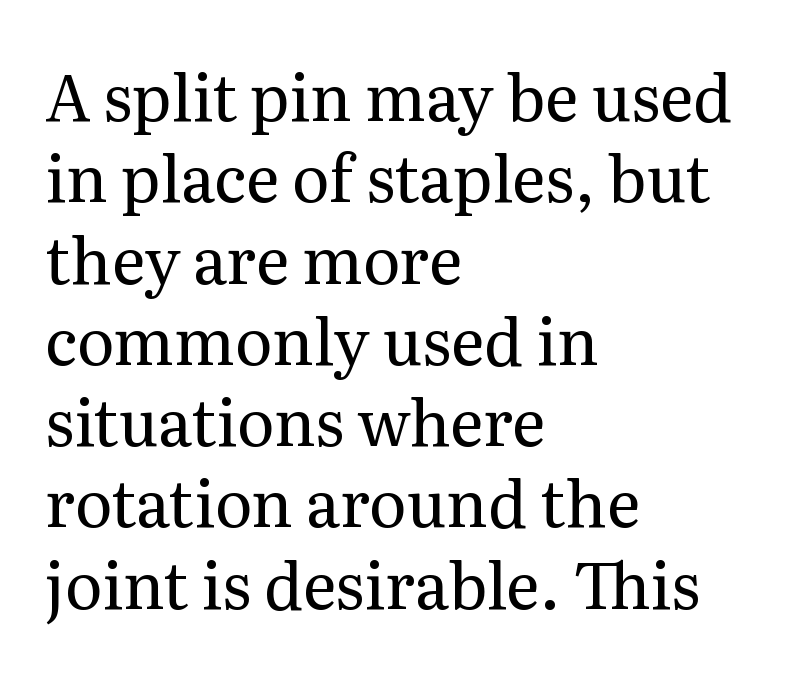
{"serif": "yes", "italic": "no", "bold": "no", "weight": "regular", "width": "normal", "stroke_contrast": "medium", "x_height": "medium", "monospaced": "no", "underline": "no", "align": "left", "line_spacing": "normal", "line_spacing_ratio": 1.27, "letter_spacing": "normal", "letter_spacing_em": 0.0, "glyph_px": 64}
